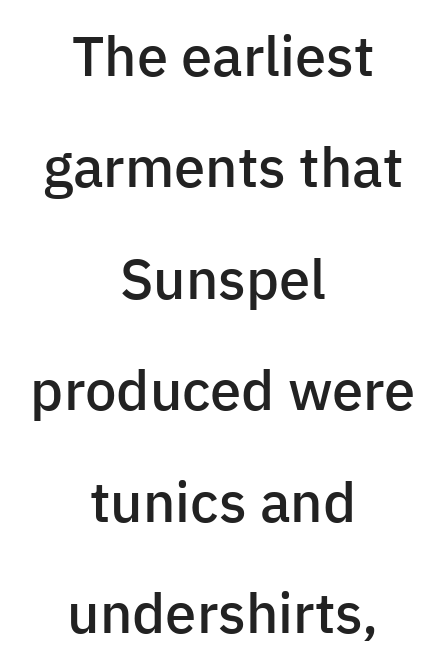
The face used here is a sans, in the tradition of grotesques and geometrics. Caption: semibold face, moderately heavy strokes. The vertical gap from one line to the next is large. A centered setting, common on invitations and titles, is used for this passage.
